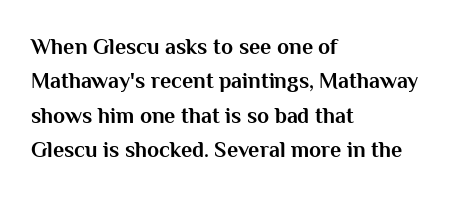
Q: Is the text bold? A: Yes.
Q: Is the text italic (slanted)? A: No, it is upright.
Q: Is the text underlined? A: No.
Q: How is the paragraph aligned? A: Left-aligned.
Q: Is the spacing between letters normal or unusually wide? A: Normal.
Q: Is the spacing between lines tight, normal or loose? A: Normal.
